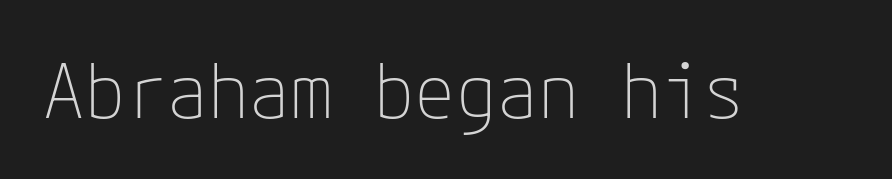
Is there any slant? The stems are plumb. Does extra space separate the letters? No, they use regular spacing. Type style note: lacks serifs. Has an underline been added? It has not. Letters have the restrained weight of plain body copy at most.
